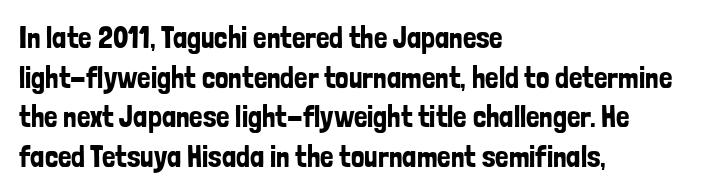
Line starts are locked; line ends wander. Glance below the letters and you will spot only blank space. Each letter keeps its own natural width here, so spacing adapts to shape. Summary of vertical rhythm: regular, with standard interline spacing.
